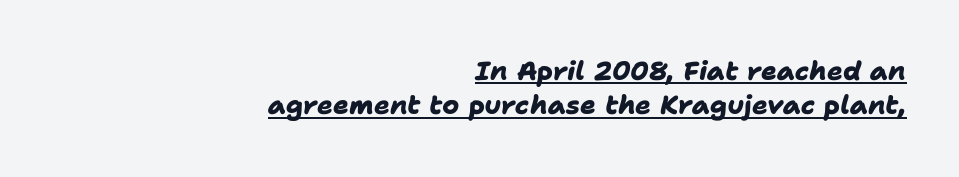
The passage shown is underscored from start to finish. Reading down the column, the eye jumps a familiar distance to each next line. Spacing between characters is what you'd get straight out of the box. Set as a true bold cut, around the 700 mark. The lines are quadded right.
